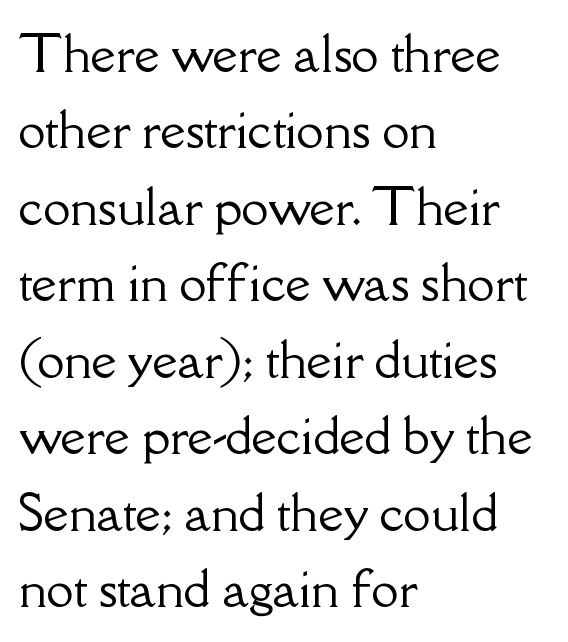
The image shows 49 px serif type, upright; set left-aligned, normal line spacing (1.56x), normal letter spacing, not underlined; low stroke contrast and a small x-height.
